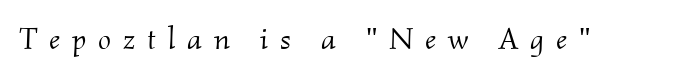
{"serif": "yes", "italic": "yes", "lean": "right", "slant_degrees": 2, "bold": "no", "weight": "light", "width": "normal", "stroke_contrast": "medium", "x_height": "small", "monospaced": "no", "underline": "no", "letter_spacing": "wide", "letter_spacing_em": 0.38, "glyph_px": 31}
